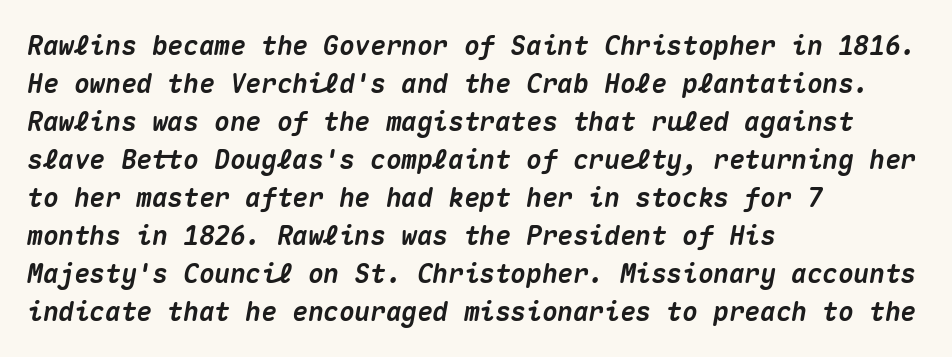
{"italic": "yes", "lean": "right", "slant_degrees": 10, "bold": "yes", "underline": "no", "align": "left", "line_spacing": "normal", "line_spacing_ratio": 1.46, "letter_spacing": "normal", "letter_spacing_em": 0.0, "glyph_px": 26}
